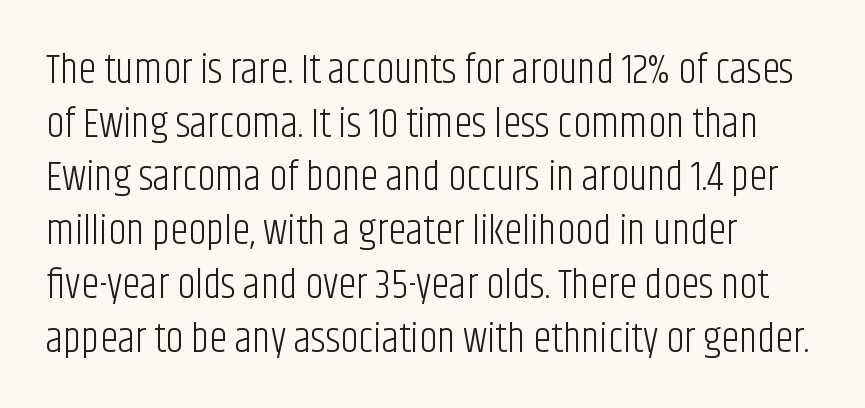
Stroke terminals: plain, sans-serif. Only glyphs here, with clear space below each row. Summary of vertical rhythm: regular, with standard interline spacing. Character widths vary here, with narrow letters taking less room than wide ones. The font's upright variant was chosen for this text. The lines in this sample share a left origin and differ only in where they stop.
